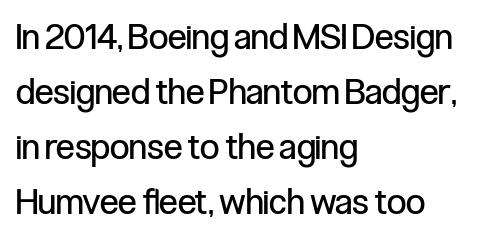
Q: Is the text bold? A: No.
Q: Is the text italic (slanted)? A: No, it is upright.
Q: Is the typeface a serif or a sans-serif typeface? A: Sans-serif.
Q: Is the text underlined? A: No.
Q: How is the paragraph aligned? A: Left-aligned.
Q: Is the spacing between letters normal or unusually wide? A: Normal.
Q: Is the spacing between lines tight, normal or loose? A: Normal.
Q: Width (condensed, normal, or wide)? A: Condensed.
Q: Stroke contrast? A: Low.
Q: x-height? A: Medium.
Q: Monospaced? A: No.
